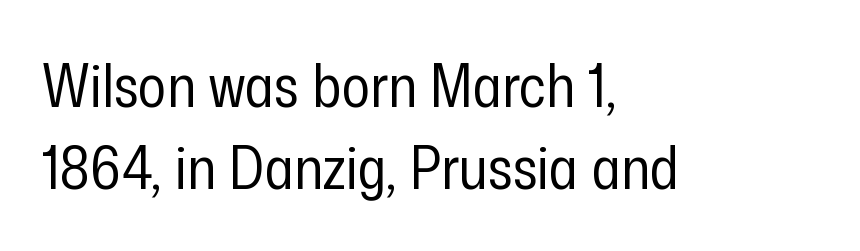
Q: Is the text bold? A: No.
Q: Is the text italic (slanted)? A: No, it is upright.
Q: Is the typeface a serif or a sans-serif typeface? A: Sans-serif.
Q: Is the text underlined? A: No.
Q: How is the paragraph aligned? A: Left-aligned.
Q: Is the spacing between letters normal or unusually wide? A: Normal.
Q: Is the spacing between lines tight, normal or loose? A: Normal.
Q: Width (condensed, normal, or wide)? A: Condensed.
Q: Stroke contrast? A: Low.
Q: x-height? A: Medium.
Q: Monospaced? A: No.
